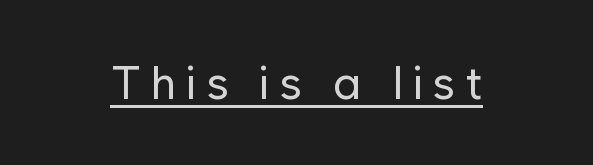
The image shows 47 px regular-weight sans-serif type, upright; set unusually wide letter spacing (+0.21 em), underlined; low stroke contrast and a medium x-height.
